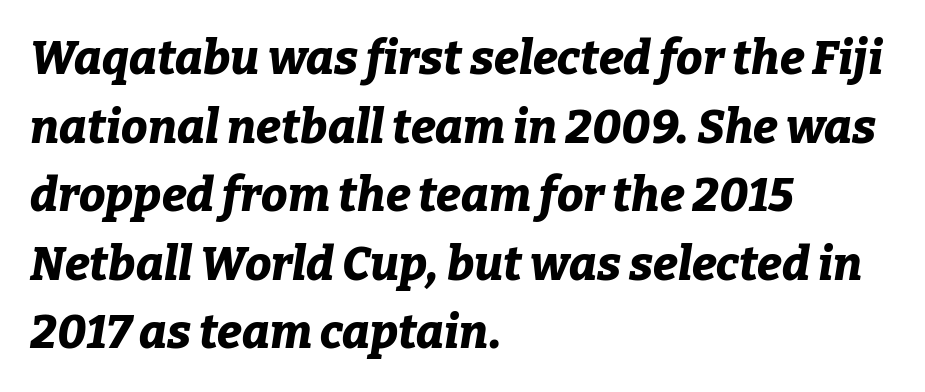
Strokes here are thick enough to call this a true bold. Baseline-to-baseline distance is the conventional proportion of letter height. Visually the block forms a straight wall on the left and a jagged coastline on the right. Glance below the letters and you will spot only blank space. Is the type slanted? Yes — the strokes lean at a clear angle. Looks like regular typesetting: each glyph gets only the width it needs.
